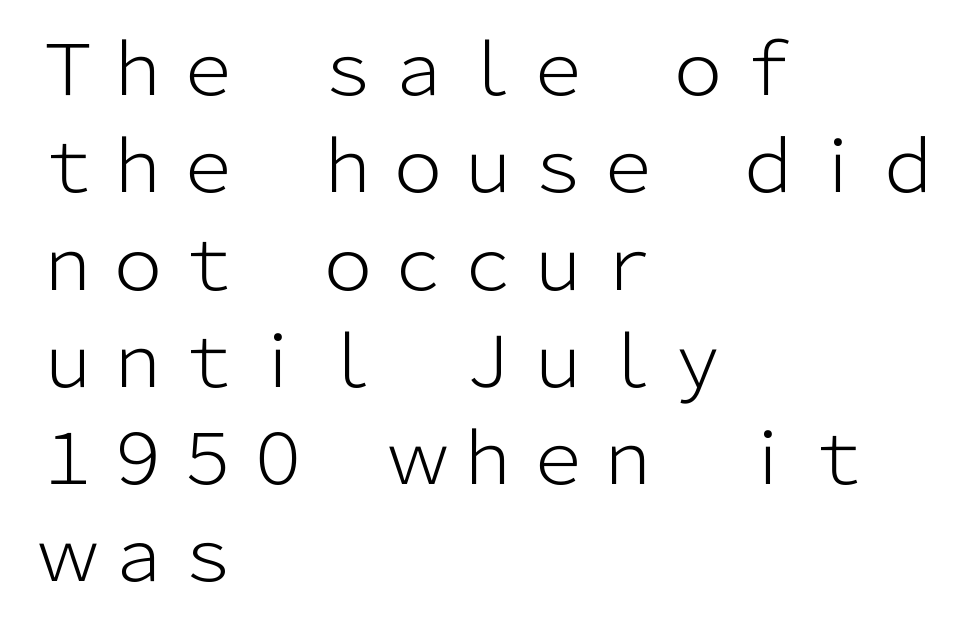
Q: Is the text bold? A: No.
Q: Is the text italic (slanted)? A: No, it is upright.
Q: Is the typeface a serif or a sans-serif typeface? A: Sans-serif.
Q: Is the text underlined? A: No.
Q: How is the paragraph aligned? A: Left-aligned.
Q: Is the spacing between letters normal or unusually wide? A: Normal.
Q: Is the spacing between lines tight, normal or loose? A: Normal.
Q: Width (condensed, normal, or wide)? A: Normal.
Q: Stroke contrast? A: Low.
Q: x-height? A: Medium.
Q: Monospaced? A: No.
